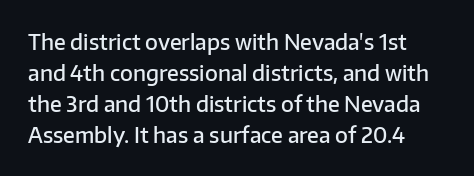
Q: Is the text bold? A: Semi-bold.
Q: Is the text italic (slanted)? A: No, it is upright.
Q: Is the text underlined? A: No.
Q: Is the spacing between letters normal or unusually wide? A: Normal.
Q: Is the spacing between lines tight, normal or loose? A: Normal.
